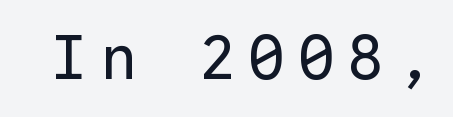
{"serif": "no", "italic": "no", "bold": "no", "weight": "regular", "width": "normal", "stroke_contrast": "low", "x_height": "medium", "monospaced": "yes", "underline": "no", "letter_spacing": "wide", "letter_spacing_em": 0.21, "glyph_px": 61}
